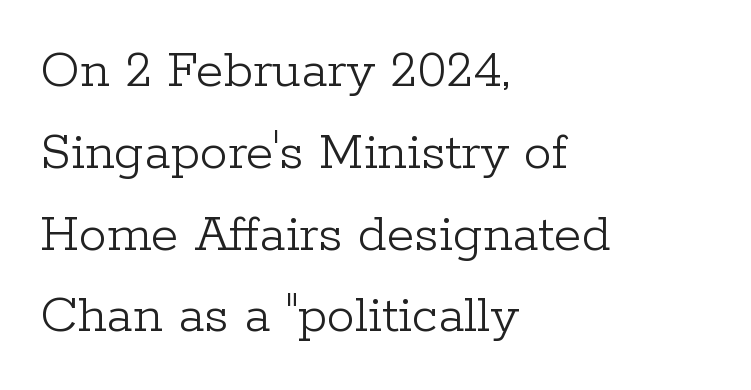
The strip under each line holds only bare page. Characters remain perfectly vertical along every line. This rendering leaves character spacing at its baseline value. The ragged edge is on the right, which tells us the setting is flush left.
